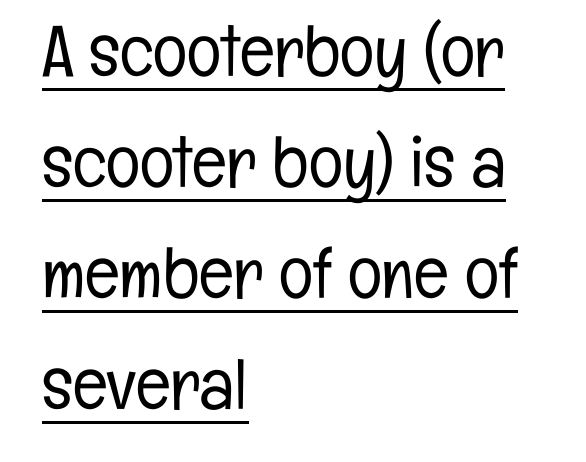
The image shows 72 px light, condensed sans-serif type, upright; set left-aligned, normal line spacing (1.54x), normal letter spacing, underlined; low stroke contrast and a medium x-height.
